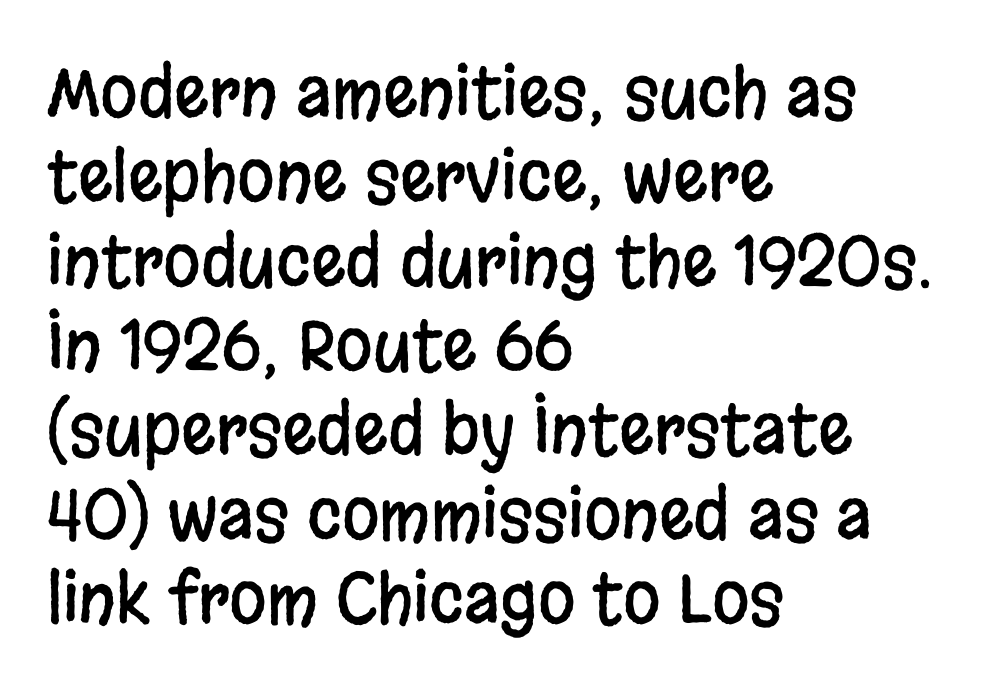
{"serif": "no", "italic": "no", "width": "condensed", "stroke_contrast": "low", "x_height": "large", "monospaced": "no", "underline": "no", "align": "left", "line_spacing_ratio": 1.24, "letter_spacing": "normal", "letter_spacing_em": 0.0, "glyph_px": 68}
